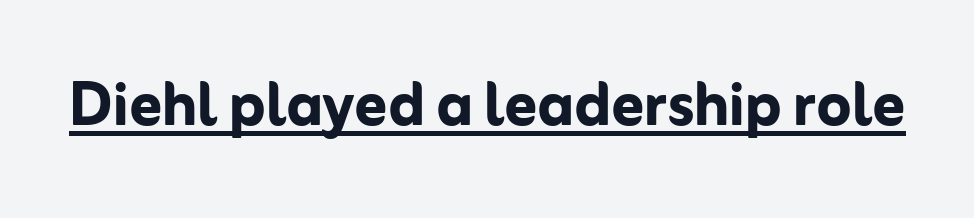
{"serif": "no", "italic": "no", "bold": "yes", "weight": "semibold", "width": "normal", "stroke_contrast": "low", "x_height": "medium", "monospaced": "no", "underline": "yes", "letter_spacing": "normal", "letter_spacing_em": 0.0, "glyph_px": 79}
